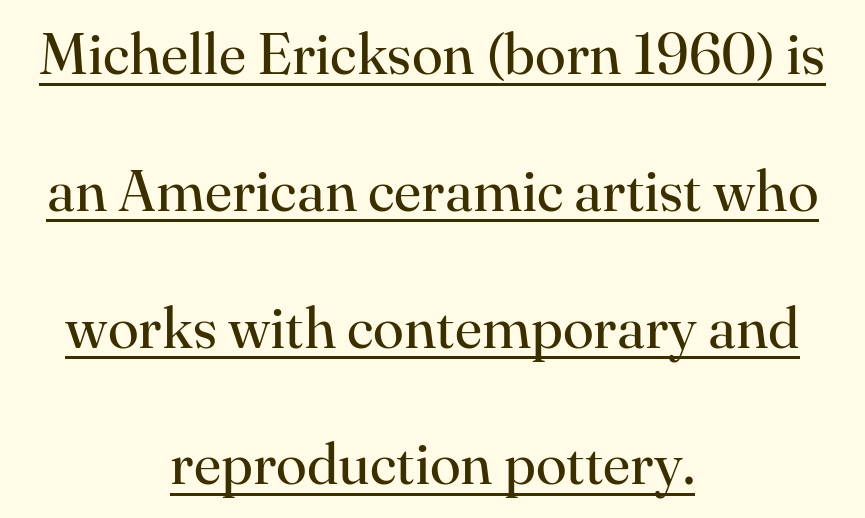
Q: Is the text bold? A: No.
Q: Is the text italic (slanted)? A: No, it is upright.
Q: Is the typeface a serif or a sans-serif typeface? A: Serif.
Q: Is the text underlined? A: Yes.
Q: How is the paragraph aligned? A: Centered.
Q: Is the spacing between letters normal or unusually wide? A: Normal.
Q: Is the spacing between lines tight, normal or loose? A: Loose.
Q: Width (condensed, normal, or wide)? A: Normal.
Q: Stroke contrast? A: High.
Q: x-height? A: Small.
Q: Monospaced? A: No.
